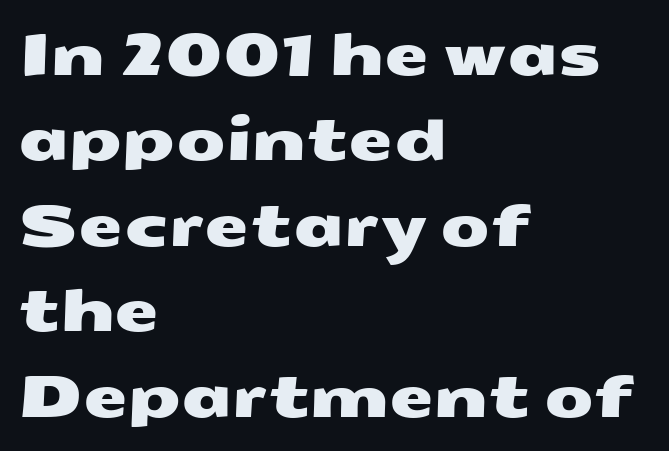
The image shows 57 px wide sans-serif type; set left-aligned, normal line spacing (1.5x), normal letter spacing, not underlined; medium stroke contrast and a medium x-height.
